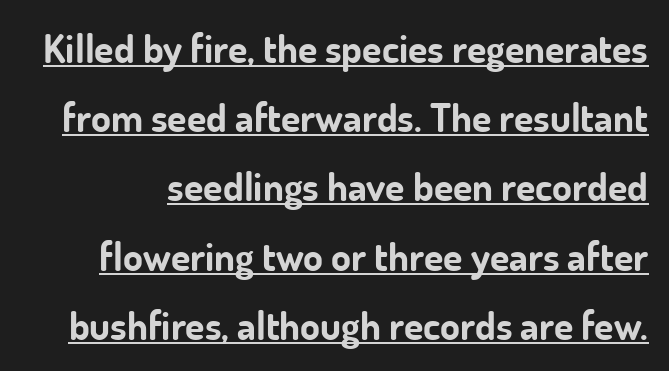
Q: Is the text bold? A: Yes.
Q: Is the text italic (slanted)? A: No, it is upright.
Q: Is the typeface a serif or a sans-serif typeface? A: Sans-serif.
Q: Is the text underlined? A: Yes.
Q: Is the spacing between letters normal or unusually wide? A: Normal.
Q: Width (condensed, normal, or wide)? A: Normal.
Q: Stroke contrast? A: Low.
Q: x-height? A: Small.
Q: Monospaced? A: No.
